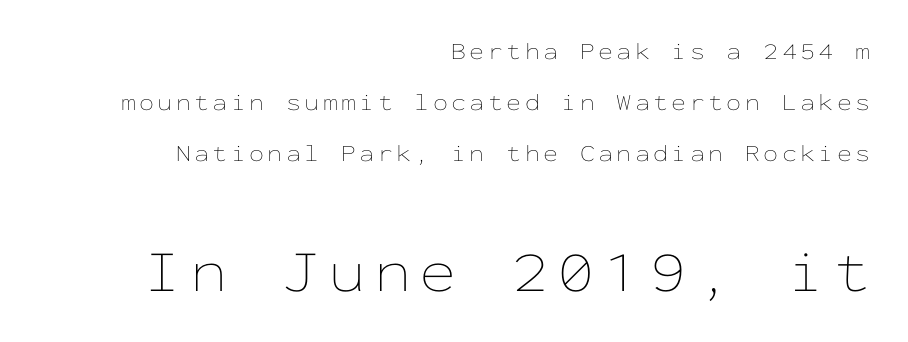
{"italic": "no", "bold": "no", "weight": "thin", "width": "wide", "stroke_contrast": "low", "x_height": "medium", "monospaced": "yes", "underline": "no", "align": "right", "line_spacing": "loose", "line_spacing_ratio": 2.13, "larger_block": "second", "size_ratio": 2.5, "glyph_px": 60}
